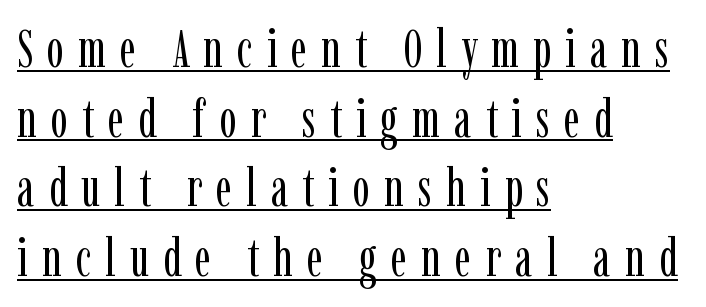
{"serif": "yes", "italic": "no", "bold": "no", "weight": "regular", "width": "condensed", "stroke_contrast": "low", "x_height": "medium", "monospaced": "no", "underline": "yes", "align": "left", "line_spacing": "normal", "line_spacing_ratio": 1.34, "letter_spacing": "wide", "letter_spacing_em": 0.27, "glyph_px": 52}
